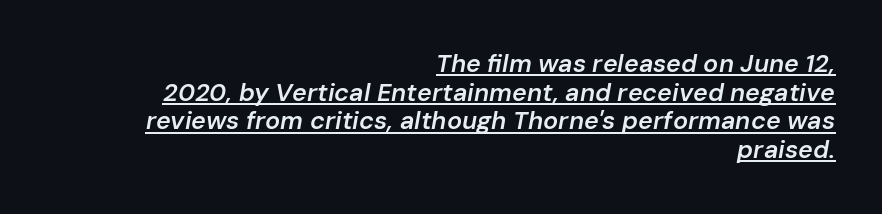
The image shows 25 px text type, italic (leaning right); set right-aligned, tight line spacing (1.15x), normal letter spacing, underlined.
